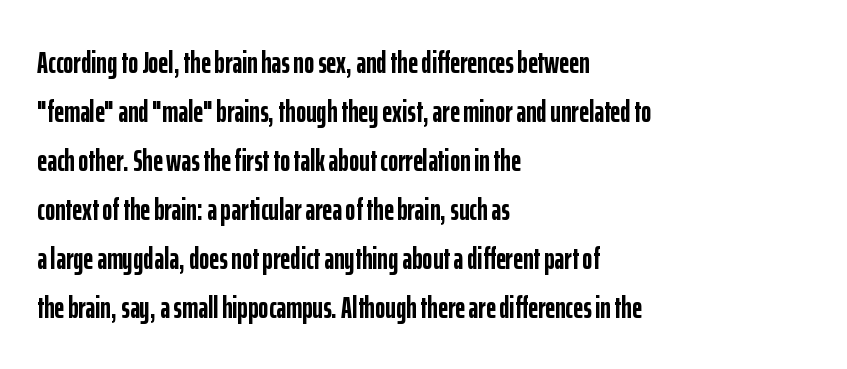
Q: Is the text bold? A: Yes.
Q: Is the text italic (slanted)? A: No, it is upright.
Q: Is the typeface a serif or a sans-serif typeface? A: Sans-serif.
Q: Is the text underlined? A: No.
Q: How is the paragraph aligned? A: Left-aligned.
Q: Is the spacing between letters normal or unusually wide? A: Normal.
Q: Is the spacing between lines tight, normal or loose? A: Normal.
Q: Width (condensed, normal, or wide)? A: Condensed.
Q: Stroke contrast? A: Low.
Q: x-height? A: Medium.
Q: Monospaced? A: No.
